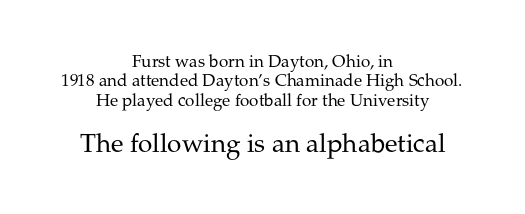
{"italic": "no", "bold": "no", "underline": "no", "align": "center", "line_spacing": "tight", "line_spacing_ratio": 1.14, "letter_spacing": "normal", "letter_spacing_em": 0.0, "larger_block": "second", "size_ratio": 1.53, "glyph_px": 26}
